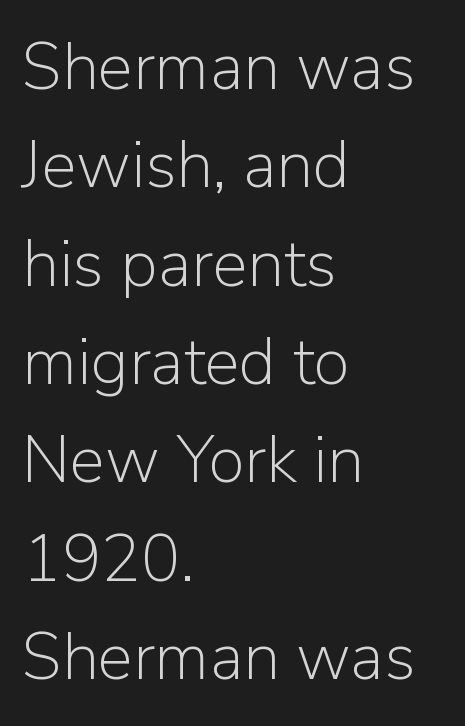
The image shows 66 px light sans-serif type, upright; set left-aligned, normal line spacing (1.49x), normal letter spacing, not underlined; low stroke contrast and a medium x-height.
